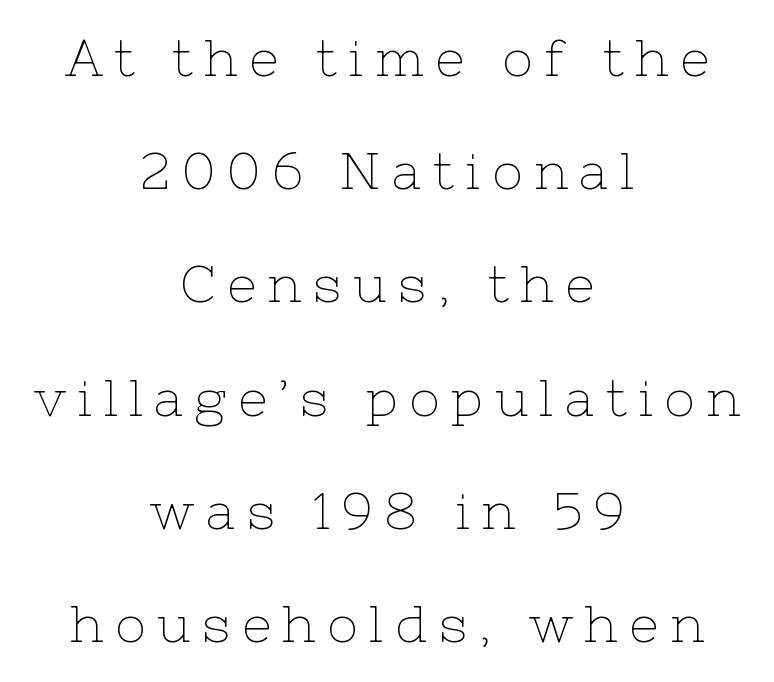
{"serif": "yes", "italic": "no", "bold": "no", "weight": "thin", "width": "normal", "stroke_contrast": "low", "x_height": "medium", "monospaced": "no", "underline": "no", "align": "center", "line_spacing": "loose", "line_spacing_ratio": 2.22, "letter_spacing": "wide", "letter_spacing_em": 0.23, "glyph_px": 51}
